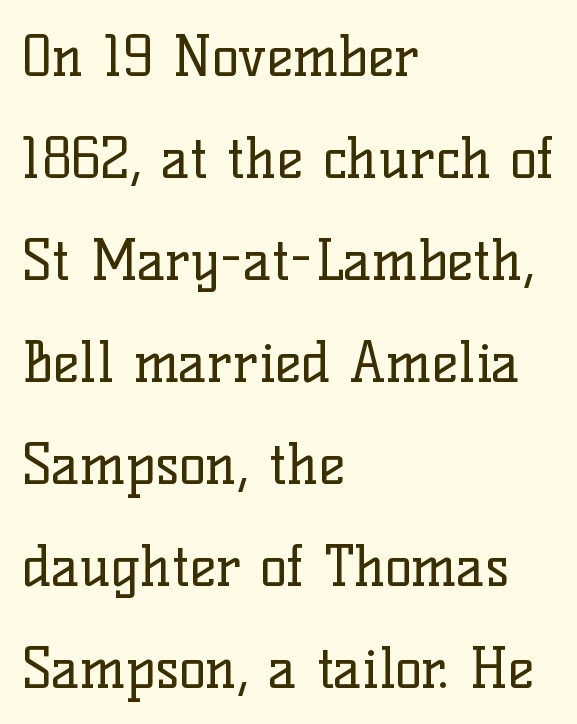
Q: Is the text bold? A: No.
Q: Is the text italic (slanted)? A: No, it is upright.
Q: Is the typeface a serif or a sans-serif typeface? A: Serif.
Q: Is the text underlined? A: No.
Q: How is the paragraph aligned? A: Left-aligned.
Q: Is the spacing between letters normal or unusually wide? A: Normal.
Q: Width (condensed, normal, or wide)? A: Normal.
Q: Stroke contrast? A: Low.
Q: x-height? A: Medium.
Q: Monospaced? A: No.
